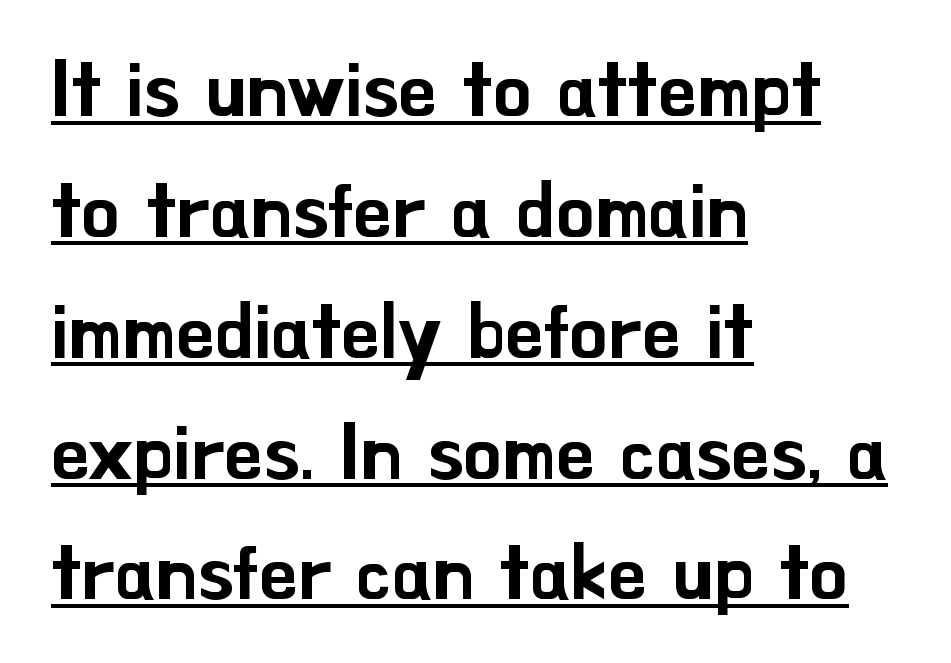
The letters advance in unequal steps, a hallmark of proportional type. Examine the stroke ends and you'll find no serifs. The type is set solid horizontally, with unmodified tracking. Posture: upright roman. The ragged edge is on the right, which tells us the setting is flush left. A normal amount of white space separates one row of letters from the next.
